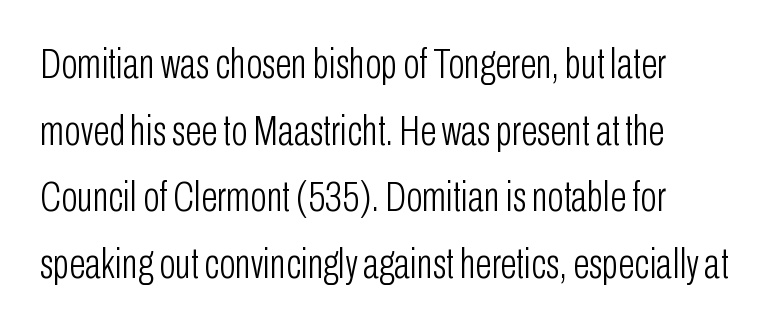
The passage shown is typeset with a sans-serif family. A normal amount of white space separates one row of letters from the next. The face used here is proportionally spaced, like ordinary book or web type. The font sits on the lighter half of the weight spectrum, regular included. Bare-footed words on every line.
